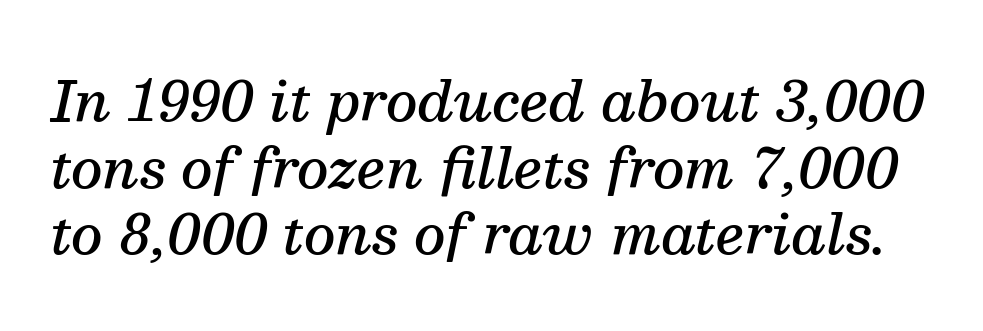
The image shows 55 px semibold serif type, italic (leaning right); set line spacing 1.21x, normal letter spacing, not underlined; medium stroke contrast and a medium x-height.
